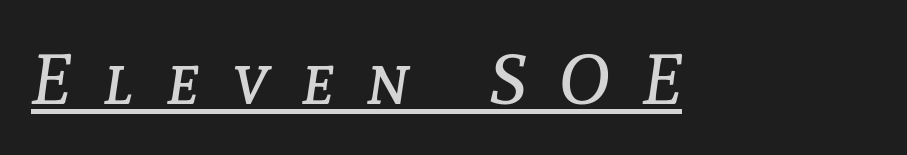
The image shows 70 px regular-weight type, italic (leaning right); set unusually wide letter spacing (+0.46 em), underlined; low stroke contrast and a medium x-height.
